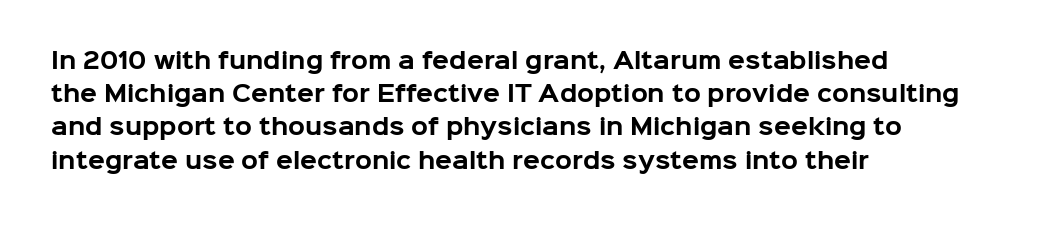
The image shows 22 px bold type, upright; set left-aligned, normal line spacing (1.51x), normal letter spacing, not underlined.
